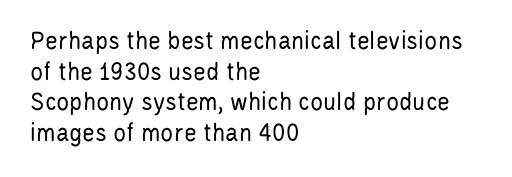
The image shows 27 px text type, upright; set left-aligned, tight line spacing (1.13x), normal letter spacing, not underlined.
